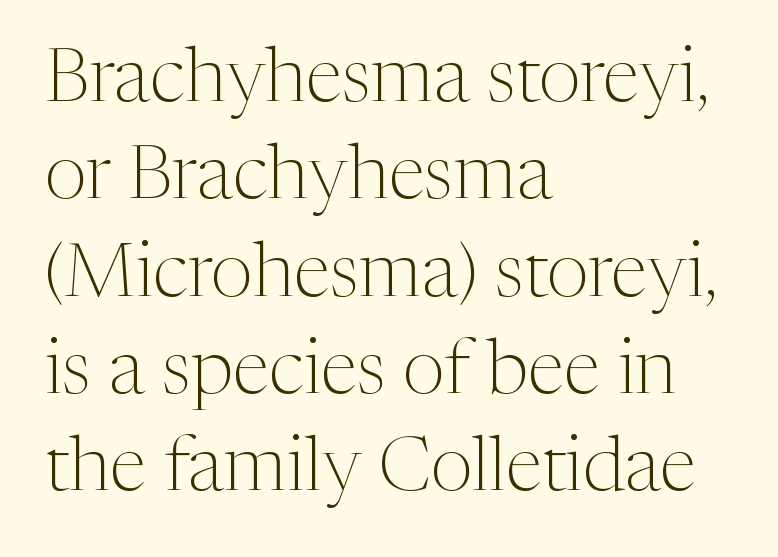
The image shows 76 px light serif type, upright; set left-aligned, normal line spacing (1.28x), normal letter spacing, not underlined; medium stroke contrast and a medium x-height.
